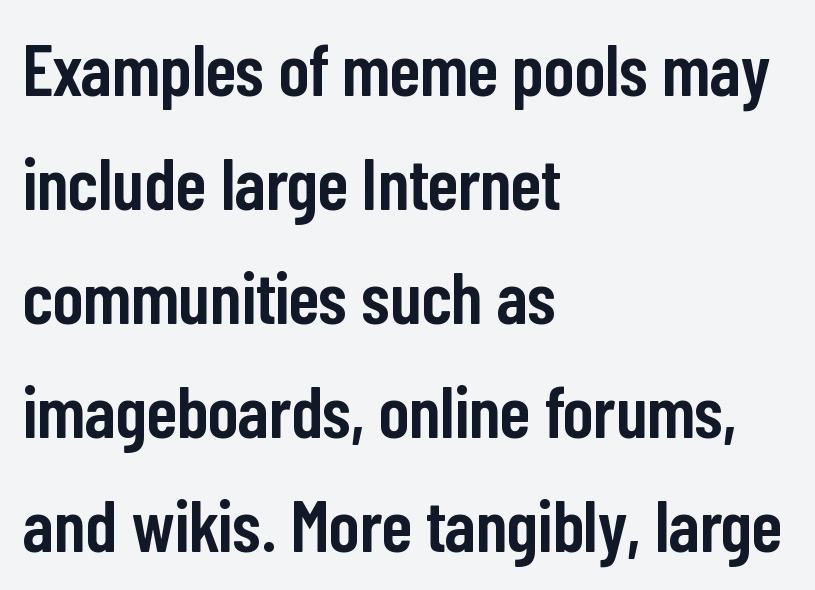
The image shows 73 px semibold, condensed sans-serif type, upright; set left-aligned, normal line spacing (1.56x), normal letter spacing, not underlined; low stroke contrast and a medium x-height.
